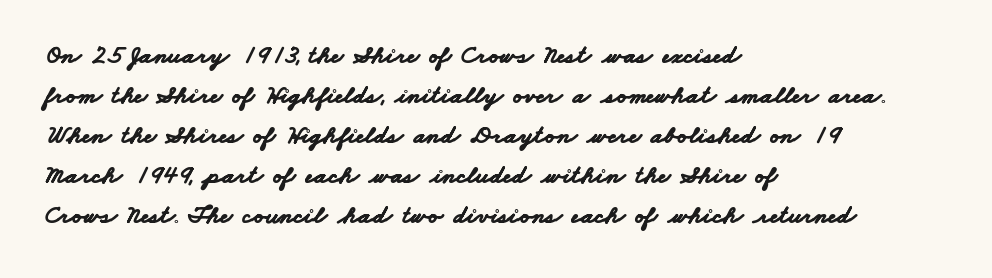
The image shows 26 px bold type; set left-aligned, normal line spacing (1.54x), normal letter spacing, not underlined.
